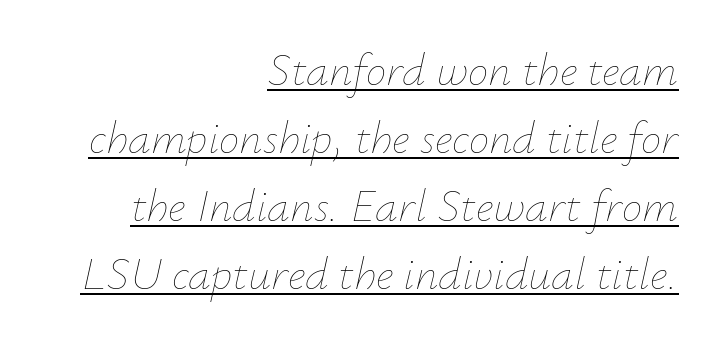
Q: Is the text bold? A: No.
Q: Is the text italic (slanted)? A: Yes, it leans right by about 12 degrees.
Q: Is the text underlined? A: Yes.
Q: How is the paragraph aligned? A: Right-aligned.
Q: Is the spacing between letters normal or unusually wide? A: Normal.
Q: Is the spacing between lines tight, normal or loose? A: Normal.
Q: Width (condensed, normal, or wide)? A: Normal.
Q: Stroke contrast? A: Low.
Q: x-height? A: Small.
Q: Monospaced? A: No.
